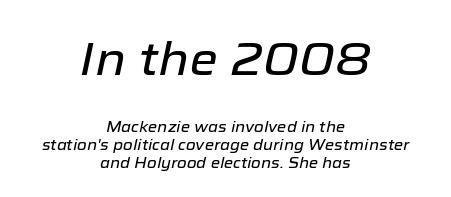
The image shows 46 px text type, italic (leaning right); set centered, line spacing 1.2x, normal letter spacing, not underlined; the first (top) block is 3.07x larger; low stroke contrast and a medium x-height.
